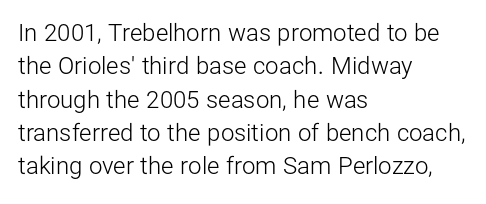
The letterforms sit at book weight or below. Posture: straight, roman, zero tilt. Tracking value appears to be zero — textbook default spacing. The passage shown stacks its lines at a standard gap. Is the block centered? No — it sits flush against the left margin. The foot of each line stays bare and open.
